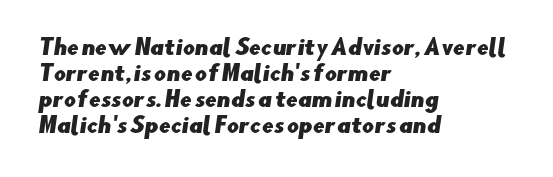
The image shows 21 px text type; set left-aligned, line spacing 1.24x, normal letter spacing, not underlined.
